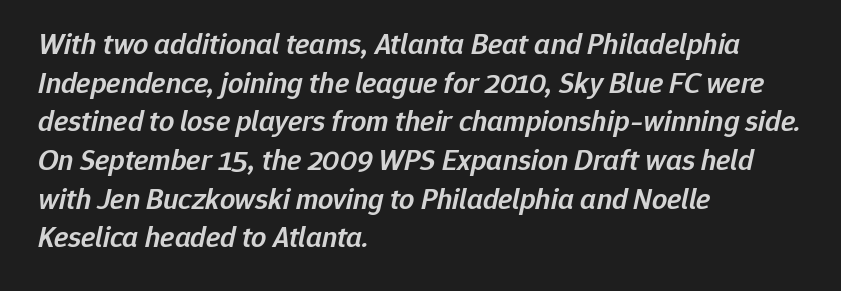
The image shows 30 px semibold type, italic (leaning right); set left-aligned, normal line spacing (1.29x), normal letter spacing, not underlined; low stroke contrast and a medium x-height.
